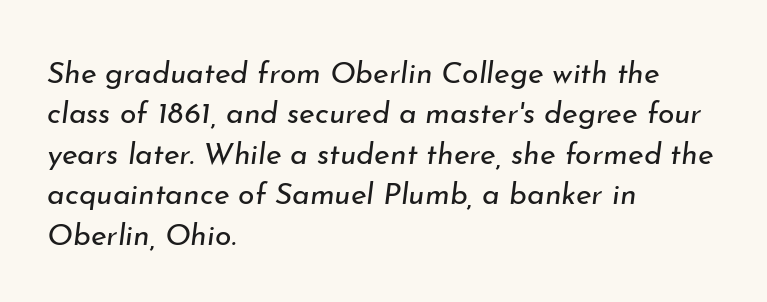
Q: Is the text bold? A: No.
Q: Is the text italic (slanted)? A: Yes, it leans right by about 7 degrees.
Q: Is the text underlined? A: No.
Q: How is the paragraph aligned? A: Left-aligned.
Q: Is the spacing between letters normal or unusually wide? A: Normal.
Q: Is the spacing between lines tight, normal or loose? A: Normal.
Q: Width (condensed, normal, or wide)? A: Normal.
Q: Stroke contrast? A: Low.
Q: x-height? A: Small.
Q: Monospaced? A: No.
